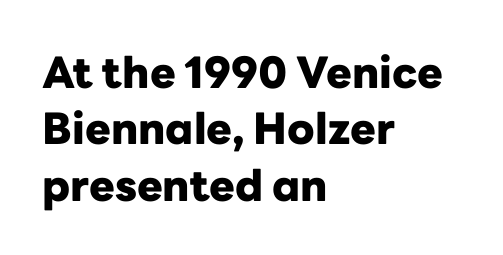
The rendering uses a bold face; every stroke is thick and dark. Ordinary non-slanted type is in use. The rows are spaced the way most documents space them. The passage shown is not underscored anywhere. The ragged edge is on the right, which tells us the setting is flush left.
